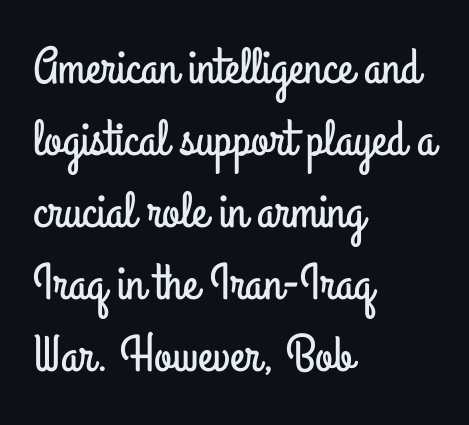
The image shows 51 px condensed sans-serif type, upright; set left-aligned, normal line spacing (1.41x), normal letter spacing, not underlined; low stroke contrast and a small x-height.
